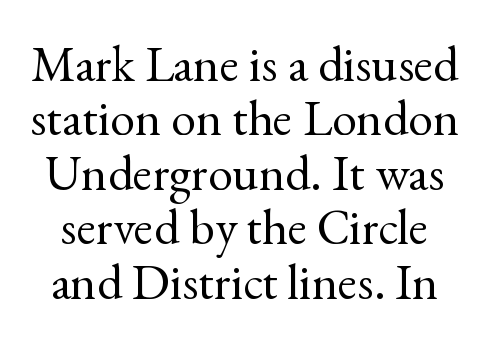
Q: Is the text bold? A: No.
Q: Is the text italic (slanted)? A: No, it is upright.
Q: Is the typeface a serif or a sans-serif typeface? A: Serif.
Q: Is the text underlined? A: No.
Q: Is the spacing between letters normal or unusually wide? A: Normal.
Q: Is the spacing between lines tight, normal or loose? A: Tight.
Q: Width (condensed, normal, or wide)? A: Normal.
Q: x-height? A: Small.
Q: Monospaced? A: No.
